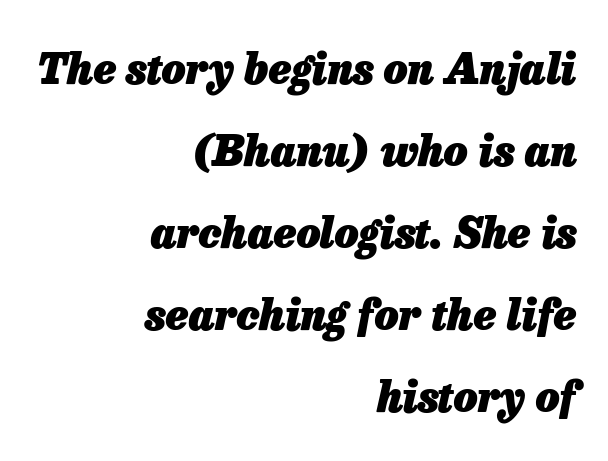
The image shows 42 px heavy type, italic (leaning right); set right-aligned, loose line spacing (1.95x), normal letter spacing, not underlined; low stroke contrast and a medium x-height.
